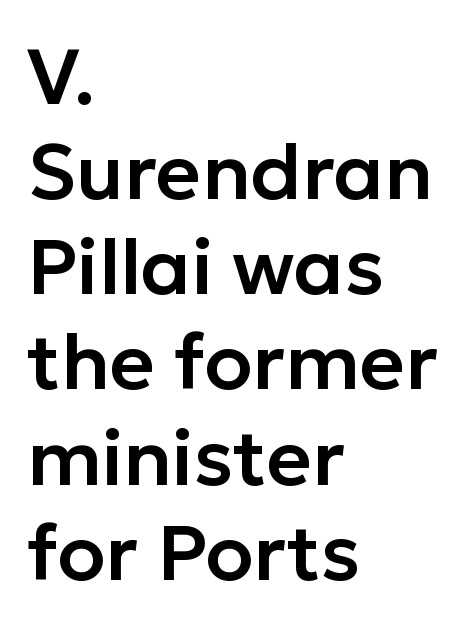
Q: Is the text italic (slanted)? A: No, it is upright.
Q: Is the typeface a serif or a sans-serif typeface? A: Sans-serif.
Q: Is the text underlined? A: No.
Q: How is the paragraph aligned? A: Left-aligned.
Q: Is the spacing between letters normal or unusually wide? A: Normal.
Q: Width (condensed, normal, or wide)? A: Normal.
Q: Stroke contrast? A: Low.
Q: x-height? A: Medium.
Q: Monospaced? A: No.
